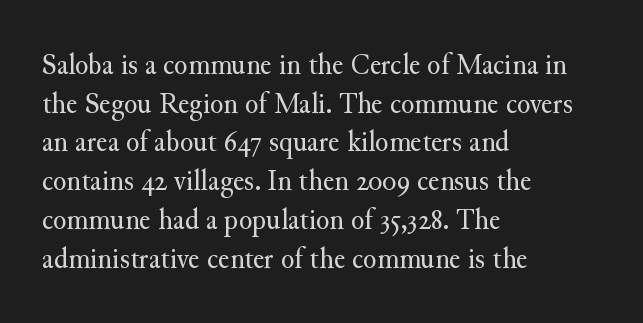
Q: Is the text bold? A: No.
Q: Is the text italic (slanted)? A: No, it is upright.
Q: Is the typeface a serif or a sans-serif typeface? A: Serif.
Q: Is the text underlined? A: No.
Q: How is the paragraph aligned? A: Left-aligned.
Q: Is the spacing between letters normal or unusually wide? A: Normal.
Q: Is the spacing between lines tight, normal or loose? A: Normal.
Q: Width (condensed, normal, or wide)? A: Normal.
Q: Stroke contrast? A: Medium.
Q: x-height? A: Small.
Q: Monospaced? A: No.
